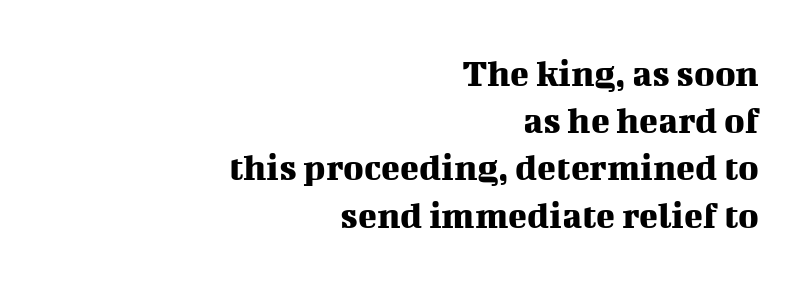
Casual observation: everything's shoved over to the right. Think of a printed novel: that variable character pitch is what you see here. No italicization has been applied; the sample stays upright. Each word holds together tightly as a unit, with standard inter-letter gaps.
